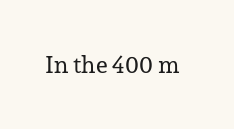
Q: Is the text bold? A: No.
Q: Is the text italic (slanted)? A: No, it is upright.
Q: Is the text underlined? A: No.
Q: Is the spacing between letters normal or unusually wide? A: Normal.
